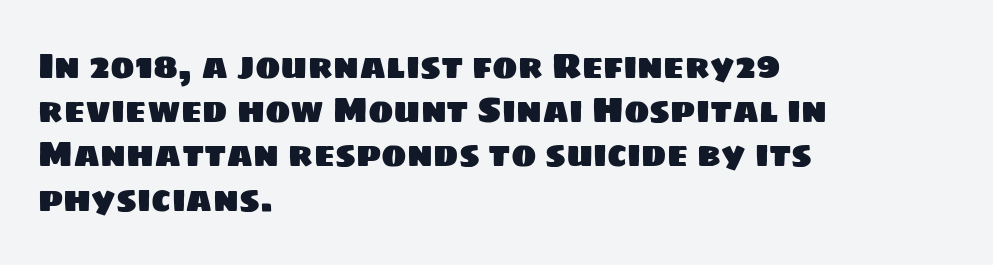
The image shows 34 px sans-serif type; set left-aligned, normal line spacing (1.3x), normal letter spacing, not underlined; low stroke contrast and a large x-height.
